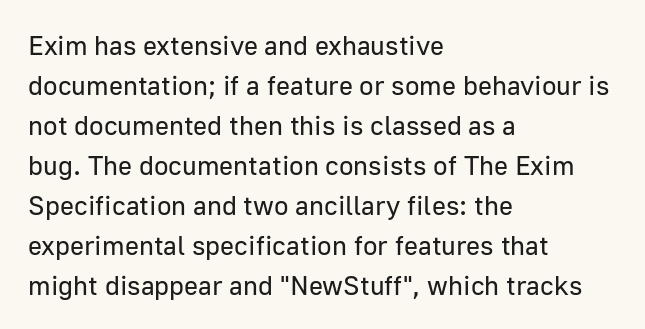
{"italic": "no", "bold": "no", "underline": "no", "align": "left", "line_spacing": "normal", "line_spacing_ratio": 1.48, "letter_spacing": "normal", "letter_spacing_em": 0.0, "glyph_px": 27}
